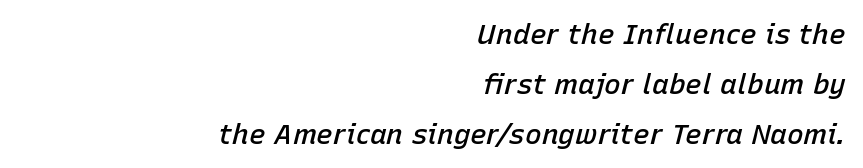
The image shows 28 px semibold type, italic (leaning right); set right-aligned, line spacing 1.78x, normal letter spacing, not underlined; low stroke contrast and a medium x-height.
